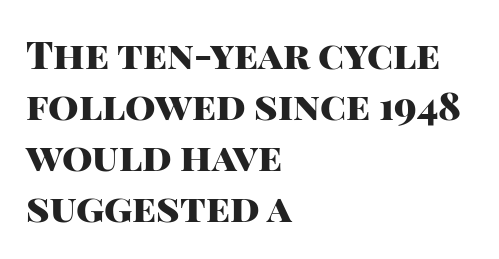
{"serif": "no", "italic": "no", "bold": "yes", "weight": "heavy", "width": "normal", "stroke_contrast": "high", "x_height": "large", "monospaced": "no", "underline": "no", "align": "left", "line_spacing": "normal", "line_spacing_ratio": 1.31, "letter_spacing": "normal", "letter_spacing_em": 0.0, "glyph_px": 39}
